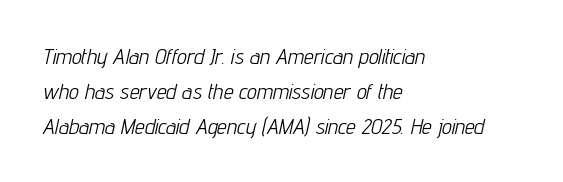
{"italic": "yes", "lean": "right", "slant_degrees": 12, "bold": "no", "underline": "no", "align": "left", "line_spacing": "normal", "line_spacing_ratio": 1.58, "letter_spacing": "normal", "letter_spacing_em": 0.0, "glyph_px": 22}
